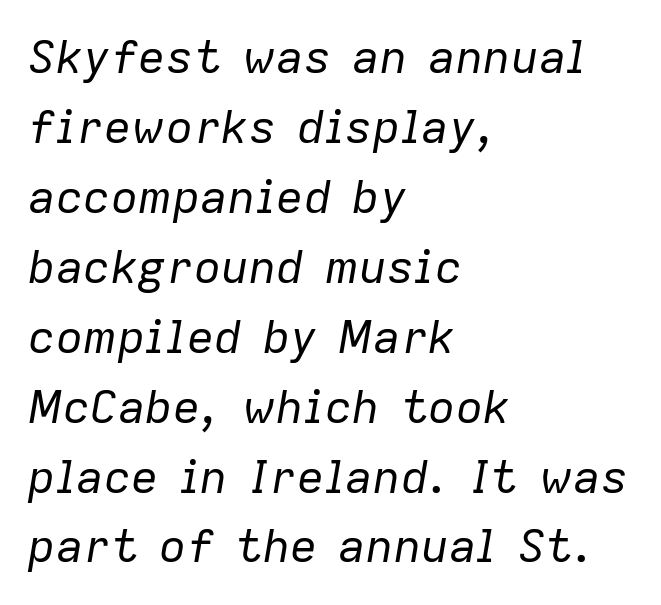
{"italic": "yes", "lean": "right", "slant_degrees": 9, "bold": "no", "weight": "regular", "width": "normal", "stroke_contrast": "low", "x_height": "medium", "monospaced": "no", "underline": "no", "align": "left", "line_spacing": "normal", "line_spacing_ratio": 1.52, "letter_spacing": "normal", "letter_spacing_em": 0.0, "glyph_px": 46}
